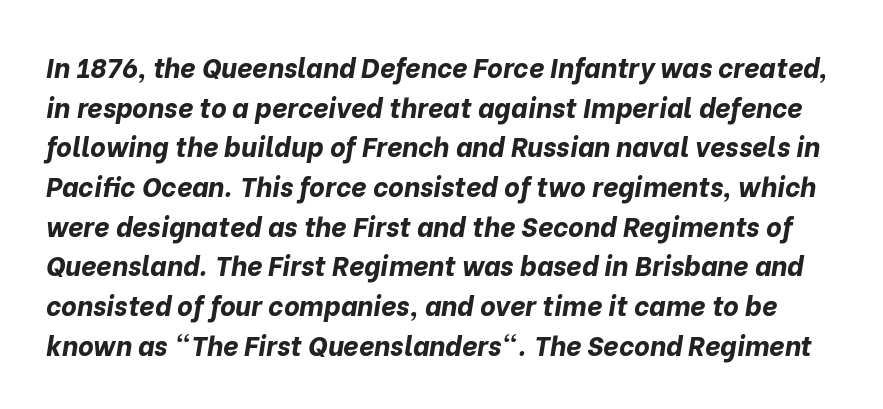
{"italic": "yes", "lean": "right", "slant_degrees": 10, "bold": "yes", "underline": "no", "line_spacing": "normal", "line_spacing_ratio": 1.47, "letter_spacing": "normal", "letter_spacing_em": 0.0, "glyph_px": 27}
